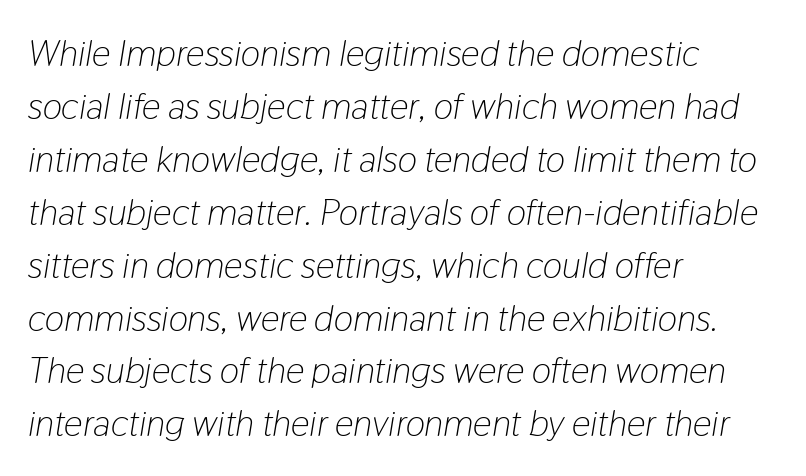
{"italic": "yes", "lean": "right", "slant_degrees": 9, "bold": "no", "weight": "light", "width": "condensed", "stroke_contrast": "low", "x_height": "medium", "monospaced": "no", "underline": "no", "align": "left", "line_spacing": "normal", "line_spacing_ratio": 1.43, "letter_spacing": "normal", "letter_spacing_em": 0.0, "glyph_px": 37}
